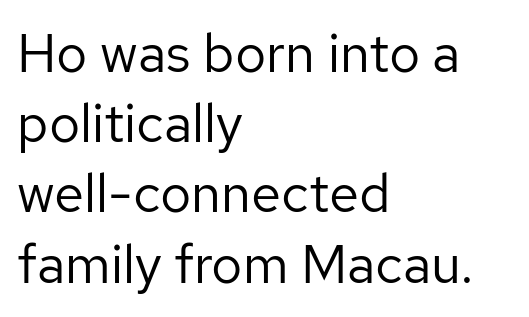
{"serif": "no", "italic": "no", "bold": "no", "weight": "regular", "width": "normal", "stroke_contrast": "low", "x_height": "medium", "monospaced": "no", "underline": "no", "align": "left", "line_spacing": "normal", "line_spacing_ratio": 1.3, "letter_spacing": "normal", "letter_spacing_em": 0.0, "glyph_px": 54}
